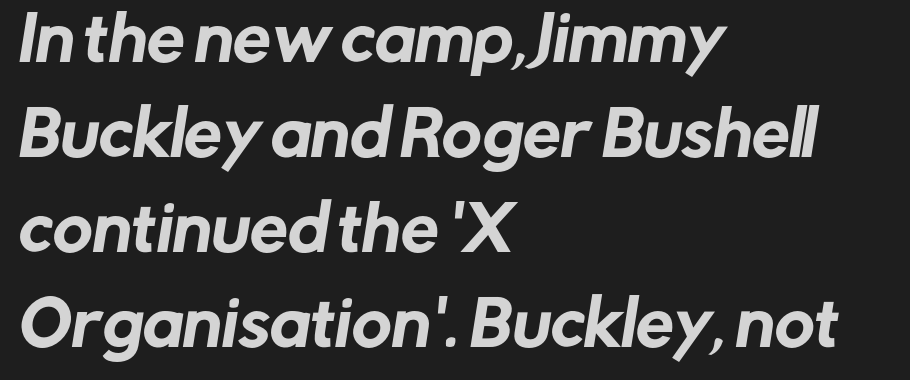
The image shows 61 px sans-serif type; set left-aligned, normal line spacing (1.56x), normal letter spacing, not underlined; low stroke contrast and a medium x-height.
